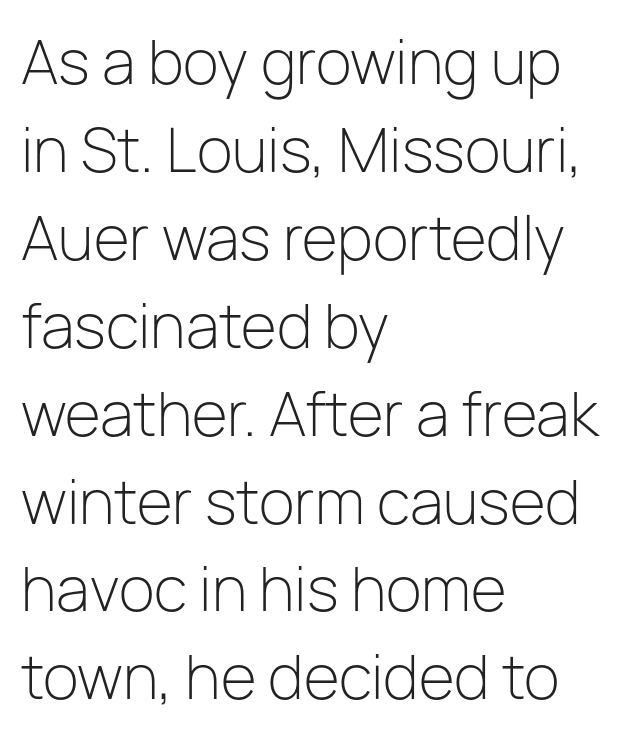
The letterforms sit at book weight or below. Observe the ordinary spacing: letters are neighbours, not strangers. Do the characters align in a grid? No, the font is proportional. Characters remain perfectly vertical along every line. The block of text has a typical density, with ordinary space between rows.
